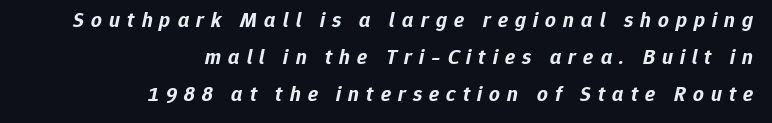
Observe the lean: these are italic letterforms. Casual observation: everything's shoved over to the right. The line texture is sparse and dotted thanks to wide tracking. Heavy, bold letterforms.
